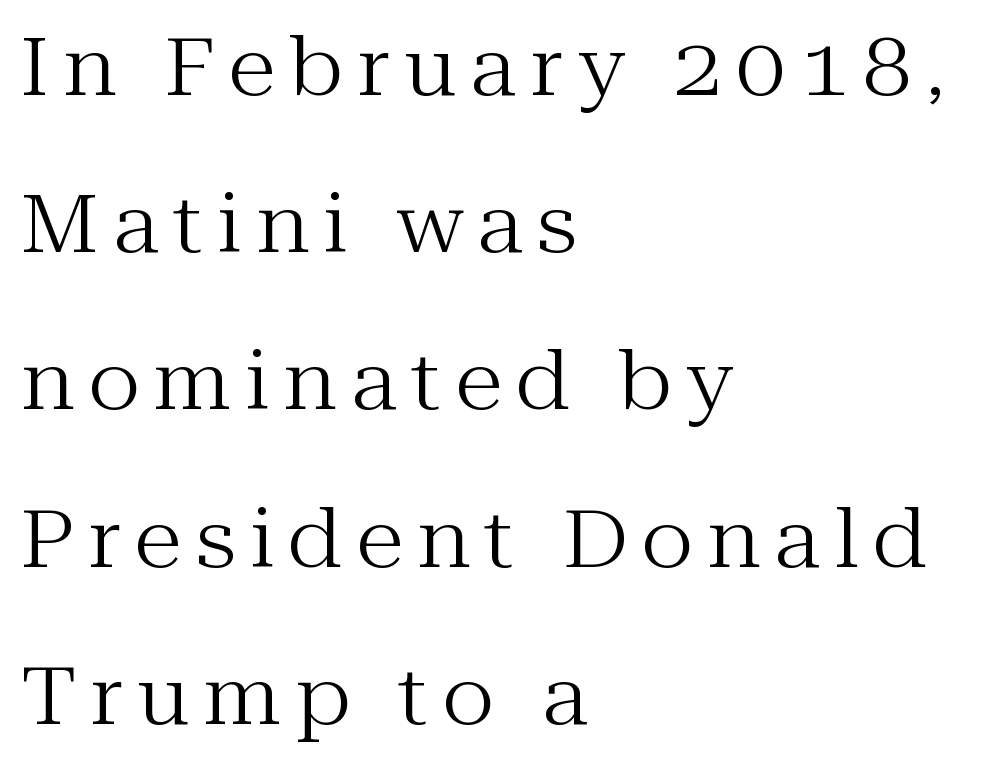
{"serif": "yes", "italic": "no", "bold": "no", "weight": "regular", "width": "normal", "stroke_contrast": "medium", "x_height": "medium", "monospaced": "no", "underline": "no", "align": "left", "line_spacing": "loose", "line_spacing_ratio": 1.99, "glyph_px": 79}
